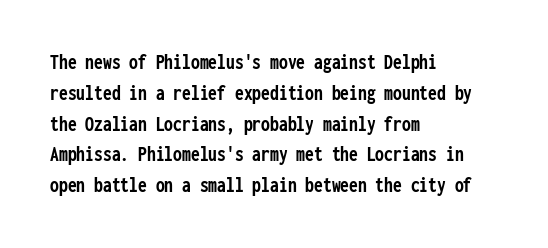
The image shows 22 px bold type, upright; set left-aligned, normal line spacing (1.4x), normal letter spacing, not underlined.
